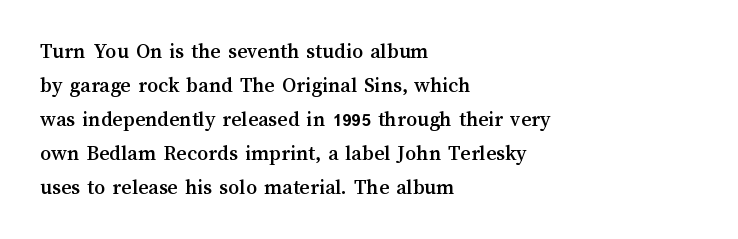
{"italic": "no", "underline": "no", "align": "left", "line_spacing": "normal", "line_spacing_ratio": 1.54, "letter_spacing": "normal", "letter_spacing_em": 0.0, "glyph_px": 22}
